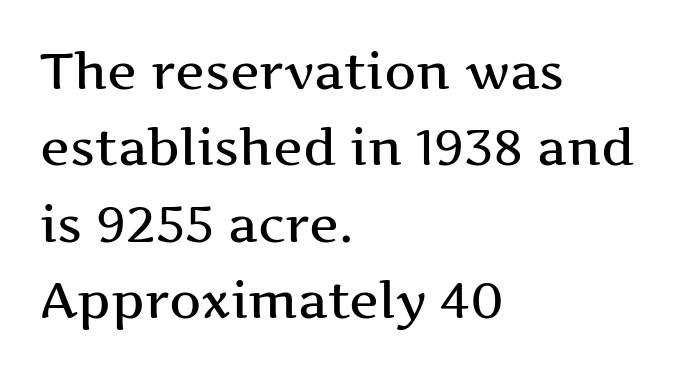
The image shows 50 px wide serif type, upright; set left-aligned, normal line spacing (1.53x), normal letter spacing, not underlined; medium stroke contrast and a medium x-height.
